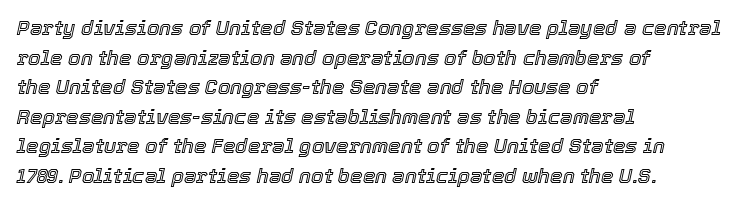
{"italic": "yes", "lean": "right", "slant_degrees": 12, "underline": "no", "align": "left", "line_spacing": "normal", "line_spacing_ratio": 1.48, "letter_spacing": "normal", "letter_spacing_em": 0.0, "glyph_px": 20}
